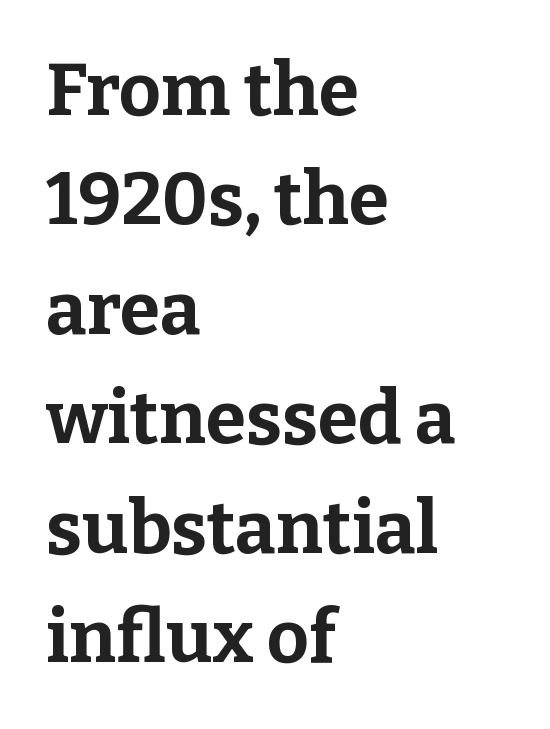
These lines are set flush left with a ragged right edge. Looks like regular typesetting: each glyph gets only the width it needs. Students, observe: this is what conventionally led text looks like. The letters are bold, with thick, heavy strokes. Serif or sans? Serif — the stroke terminals have little feet.
